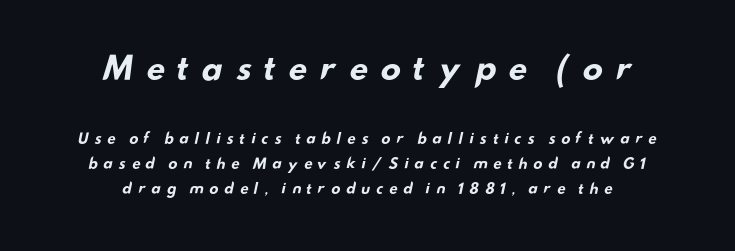
Underlining? Definitely not there. The font family rendered here belongs to the sans-serif group. You'd pick this weight for a headline — it's a proper bold. The block sitting higher on the canvas is the one with enlarged characters. Think of a printed novel: that variable character pitch is what you see here.
